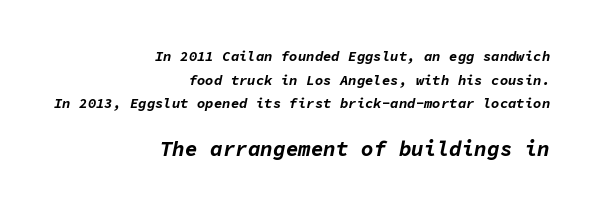
The image shows 21 px bold type, italic (leaning right); set right-aligned, normal line spacing (1.69x), normal letter spacing, not underlined; the second (bottom) block is 1.5x larger.
